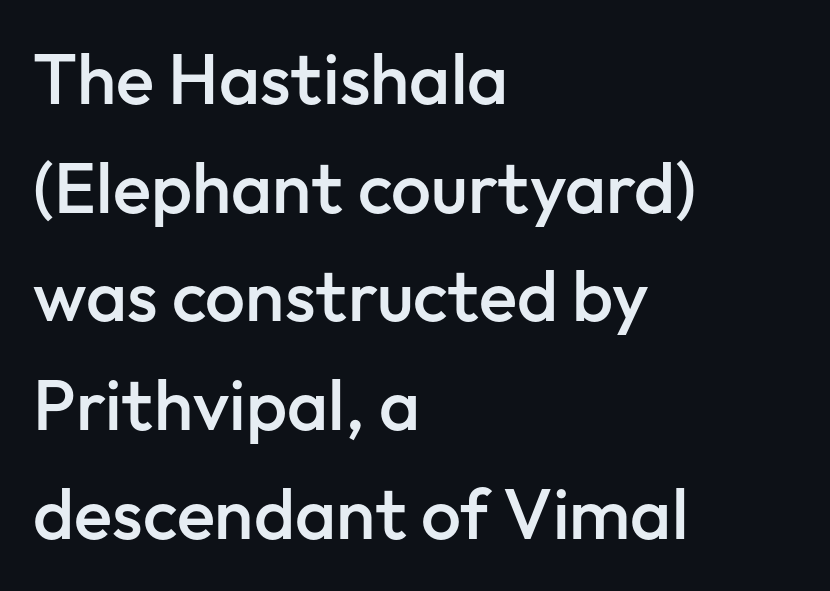
{"serif": "no", "italic": "no", "bold": "semi", "weight": "semibold", "width": "normal", "stroke_contrast": "low", "x_height": "medium", "monospaced": "no", "underline": "no", "align": "left", "line_spacing": "normal", "line_spacing_ratio": 1.53, "letter_spacing": "normal", "letter_spacing_em": 0.0, "glyph_px": 71}
